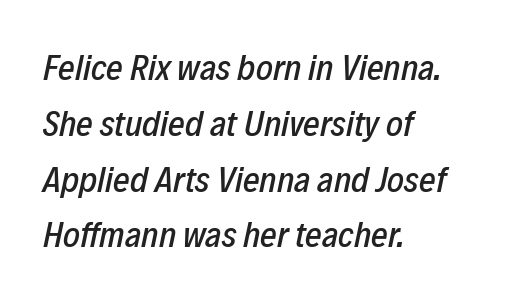
Q: Is the text italic (slanted)? A: Yes, it leans right by about 12 degrees.
Q: Is the text underlined? A: No.
Q: How is the paragraph aligned? A: Left-aligned.
Q: Is the spacing between letters normal or unusually wide? A: Normal.
Q: Is the spacing between lines tight, normal or loose? A: Normal.
Q: Width (condensed, normal, or wide)? A: Condensed.
Q: Stroke contrast? A: Low.
Q: x-height? A: Medium.
Q: Monospaced? A: No.
